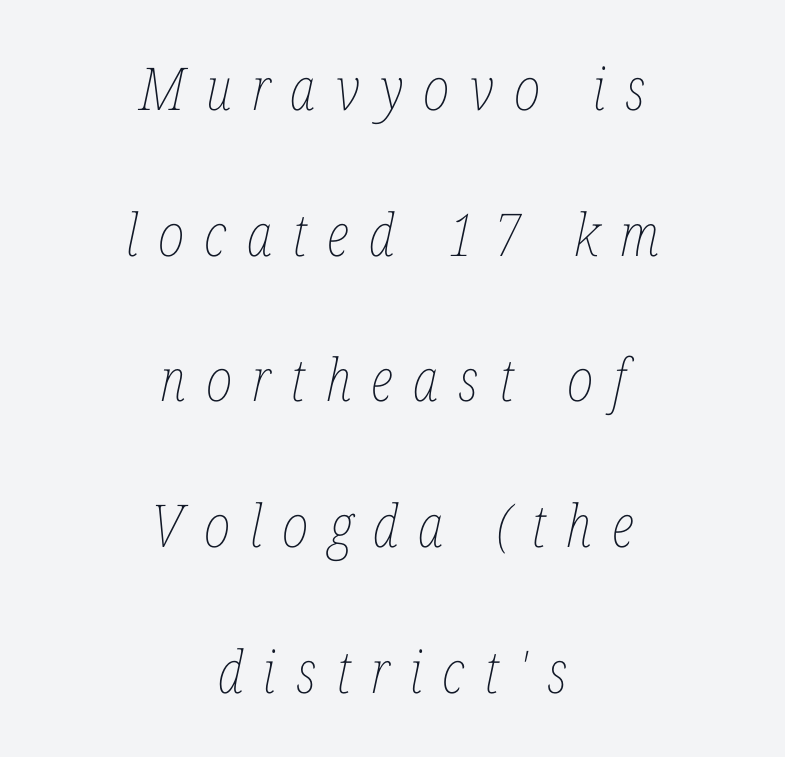
The line-height multiplier appears high, well above default. Layout note: lines centered. This sample has the flowing, uneven cadence of proportional lettering. A bare baseline throughout the passage. Between one letter and the next there's a generous, obvious gap. Vertical stems look standard width or narrower in stroke.
